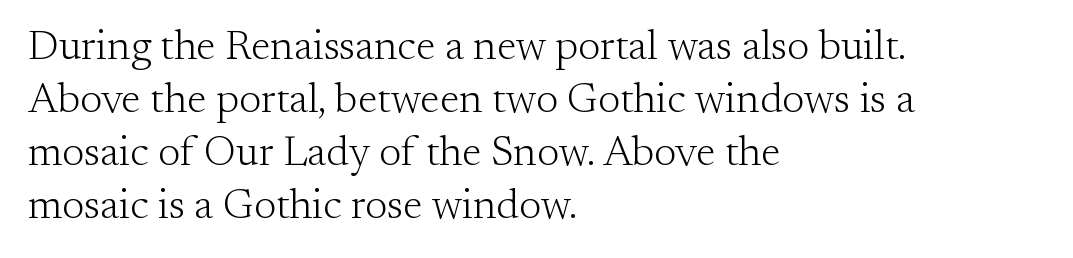
{"serif": "yes", "italic": "no", "bold": "no", "weight": "light", "width": "normal", "stroke_contrast": "medium", "x_height": "small", "monospaced": "no", "underline": "no", "align": "left", "line_spacing": "normal", "line_spacing_ratio": 1.26, "letter_spacing": "normal", "letter_spacing_em": 0.0, "glyph_px": 42}
